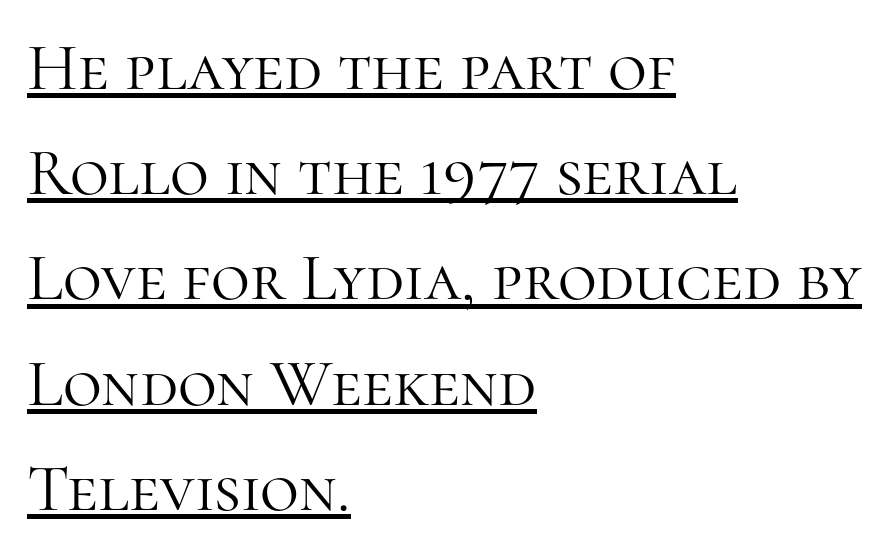
In terms of letterform style, serifs are clearly present. Leading: standard. The rendering uses natural spacing where letterforms have individual widths. These characters rest on top of a visible drawn line. The paragraph shown leans on its left margin. Tracking here is standard; glyphs follow each other at the usual distance.
